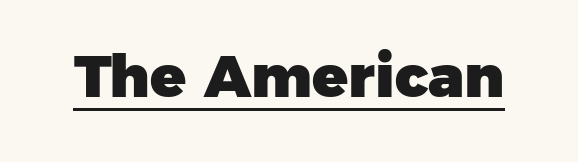
This is underlined copy, the kind a proofreader might mark for attention. Here the glyphs are tracked normally, forming tight word shapes. Strong, thick strokes mark this as bold type. The rendering uses natural spacing where letterforms have individual widths.
